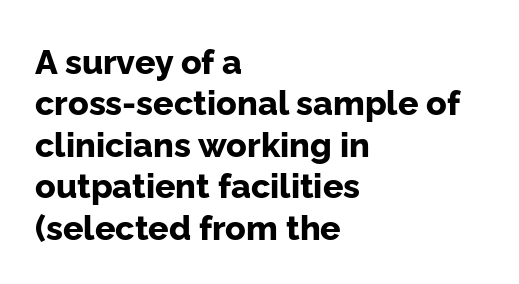
{"serif": "no", "italic": "no", "bold": "yes", "weight": "bold", "width": "normal", "stroke_contrast": "low", "x_height": "medium", "monospaced": "no", "underline": "no", "align": "left", "line_spacing_ratio": 1.22, "letter_spacing": "normal", "letter_spacing_em": 0.0, "glyph_px": 34}
